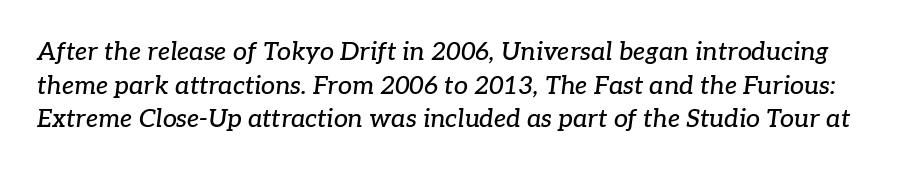
The image shows 25 px text type, italic (leaning right); set normal line spacing (1.35x), normal letter spacing, not underlined.
